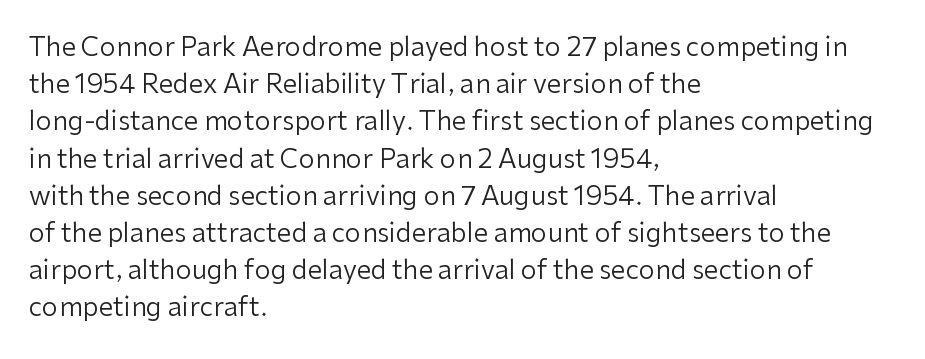
The image shows 26 px text type, upright; set left-aligned, normal line spacing (1.43x), normal letter spacing, not underlined.
